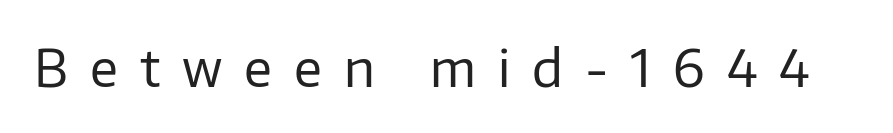
The tracking reads as deliberately expanded to a designer's eye. Character widths vary here, with narrow letters taking less room than wide ones. Classification — sans serif. This reads as an unemphasized weight, regular at the heaviest. The words here are not underlined. Is there any slant? The stems are plumb.
